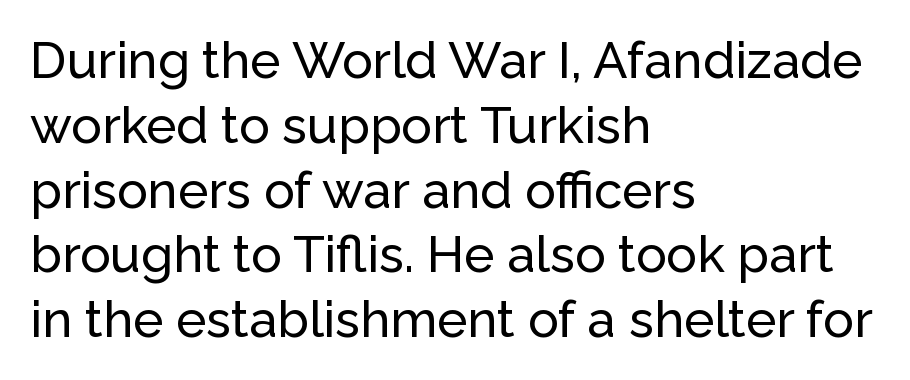
The image shows 51 px sans-serif type, upright; set left-aligned, normal line spacing (1.27x), normal letter spacing, not underlined; low stroke contrast and a medium x-height.
